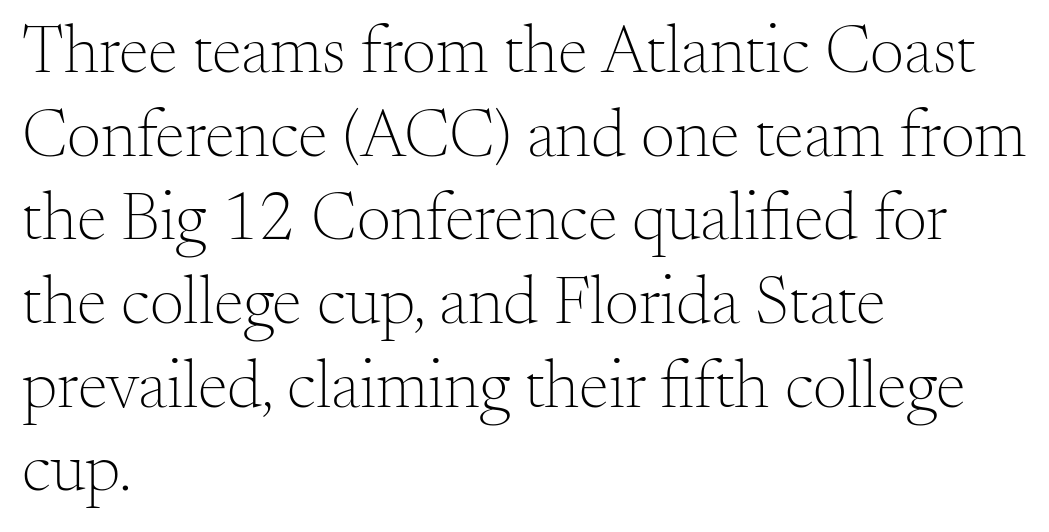
Q: Is the text bold? A: No.
Q: Is the text italic (slanted)? A: No, it is upright.
Q: Is the typeface a serif or a sans-serif typeface? A: Serif.
Q: Is the text underlined? A: No.
Q: How is the paragraph aligned? A: Left-aligned.
Q: Is the spacing between letters normal or unusually wide? A: Normal.
Q: Width (condensed, normal, or wide)? A: Normal.
Q: Stroke contrast? A: Medium.
Q: x-height? A: Small.
Q: Monospaced? A: No.
